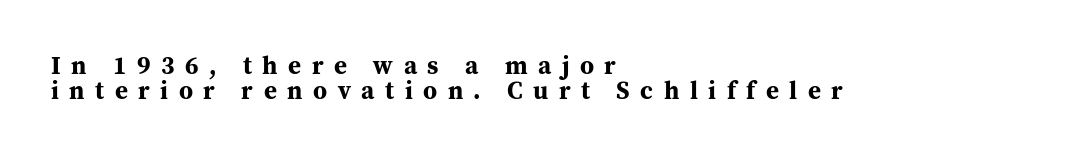
{"italic": "no", "bold": "yes", "underline": "no", "align": "left", "line_spacing": "tight", "line_spacing_ratio": 1.01, "letter_spacing": "wide", "letter_spacing_em": 0.42, "glyph_px": 25}
